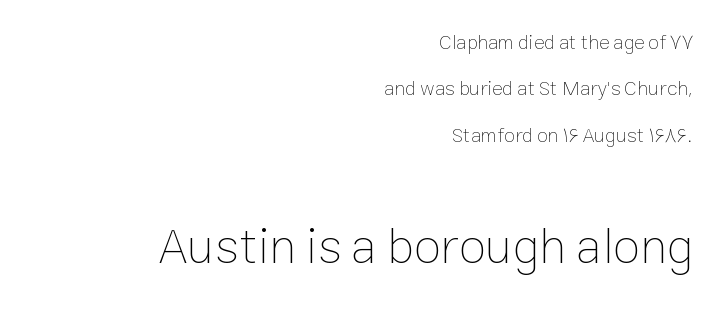
{"italic": "no", "bold": "no", "weight": "thin", "width": "normal", "stroke_contrast": "low", "x_height": "medium", "monospaced": "no", "underline": "no", "align": "right", "line_spacing": "loose", "line_spacing_ratio": 2.32, "letter_spacing": "normal", "letter_spacing_em": 0.0, "larger_block": "second", "size_ratio": 2.5, "glyph_px": 50}
